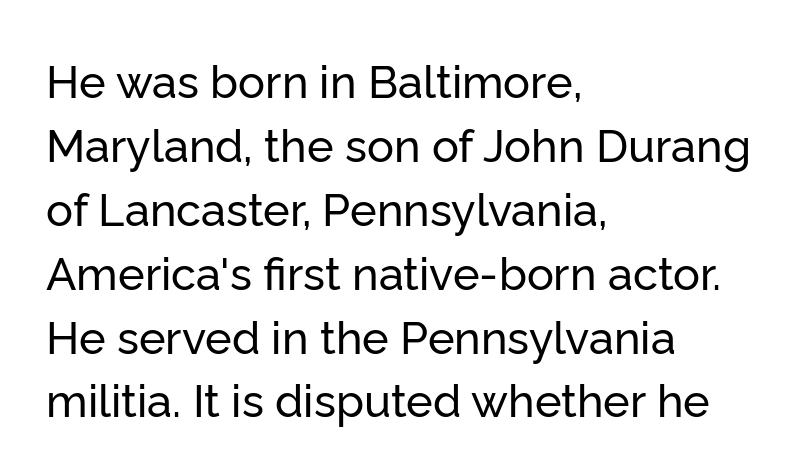
{"serif": "no", "italic": "no", "width": "normal", "stroke_contrast": "low", "x_height": "medium", "monospaced": "no", "underline": "no", "align": "left", "line_spacing": "normal", "line_spacing_ratio": 1.42, "letter_spacing": "normal", "letter_spacing_em": 0.0, "glyph_px": 45}
